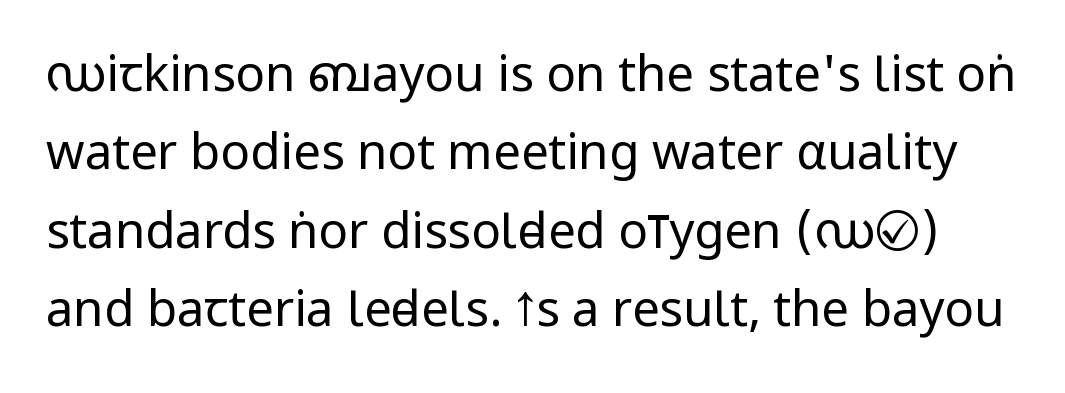
Q: Is the text bold? A: No.
Q: Is the text italic (slanted)? A: No, it is upright.
Q: Is the typeface a serif or a sans-serif typeface? A: Sans-serif.
Q: Is the text underlined? A: No.
Q: Is the spacing between letters normal or unusually wide? A: Normal.
Q: Is the spacing between lines tight, normal or loose? A: Normal.
Q: Width (condensed, normal, or wide)? A: Condensed.
Q: Stroke contrast? A: Low.
Q: x-height? A: Large.
Q: Monospaced? A: No.
